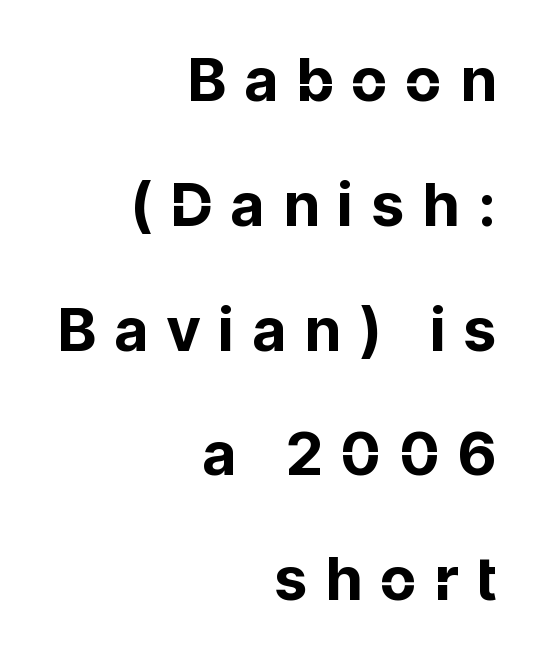
Q: Is the text bold? A: Yes.
Q: Is the text italic (slanted)? A: No, it is upright.
Q: Is the typeface a serif or a sans-serif typeface? A: Sans-serif.
Q: Is the text underlined? A: No.
Q: How is the paragraph aligned? A: Right-aligned.
Q: Is the spacing between letters normal or unusually wide? A: Unusually wide.
Q: Is the spacing between lines tight, normal or loose? A: Loose.
Q: Width (condensed, normal, or wide)? A: Normal.
Q: Stroke contrast? A: Low.
Q: x-height? A: Medium.
Q: Monospaced? A: No.
